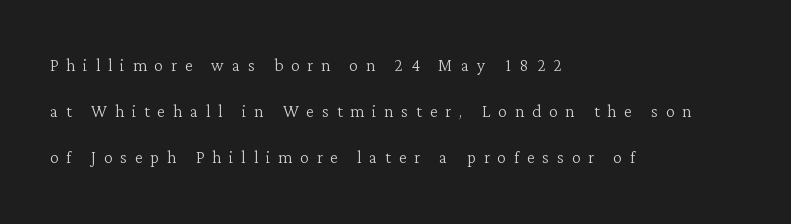
Q: Is the text bold? A: No.
Q: Is the text italic (slanted)? A: No, it is upright.
Q: Is the text underlined? A: No.
Q: How is the paragraph aligned? A: Left-aligned.
Q: Is the spacing between letters normal or unusually wide? A: Unusually wide.
Q: Is the spacing between lines tight, normal or loose? A: Loose.
